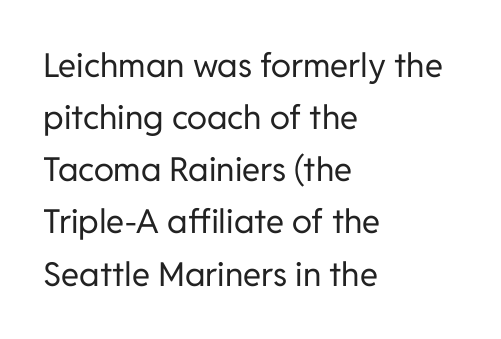
Q: Is the text bold? A: No.
Q: Is the text italic (slanted)? A: No, it is upright.
Q: Is the typeface a serif or a sans-serif typeface? A: Sans-serif.
Q: Is the text underlined? A: No.
Q: How is the paragraph aligned? A: Left-aligned.
Q: Is the spacing between letters normal or unusually wide? A: Normal.
Q: Is the spacing between lines tight, normal or loose? A: Normal.
Q: Width (condensed, normal, or wide)? A: Normal.
Q: Stroke contrast? A: Low.
Q: x-height? A: Medium.
Q: Monospaced? A: No.
